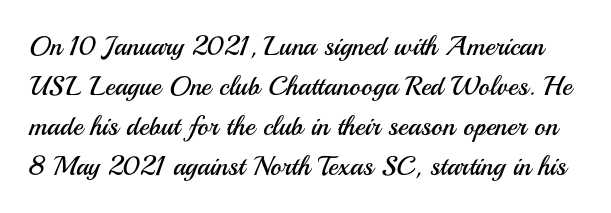
The image shows 27 px text type; set normal line spacing (1.48x), normal letter spacing, not underlined.
